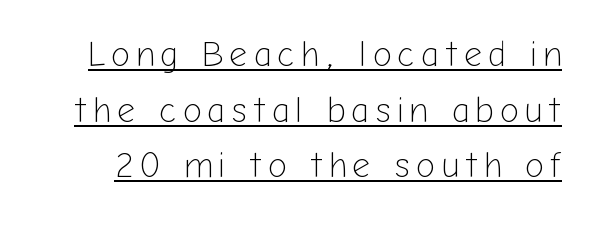
{"serif": "no", "italic": "no", "bold": "no", "weight": "light", "width": "normal", "stroke_contrast": "low", "x_height": "medium", "monospaced": "no", "underline": "yes", "line_spacing": "normal", "line_spacing_ratio": 1.59, "glyph_px": 35}
